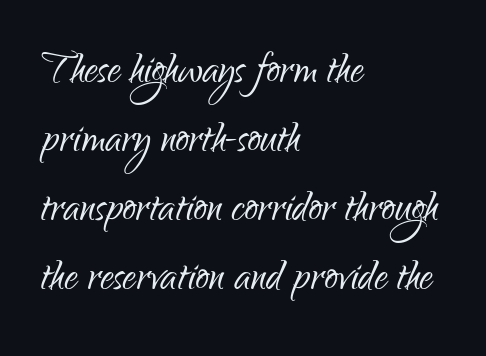
Horizontal bands of white between lines are of average thickness. Glyph-to-glyph distance matches everyday printed text. The font sits on the lighter half of the weight spectrum, regular included. Left-aligned paragraph, ragged on the right.
